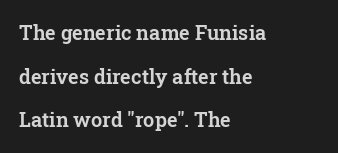
No extra tracking has been applied to these lines. The passage shown is not underscored anywhere. Ascenders rise straight up at ninety degrees. The vertical gap from one line to the next is large.
